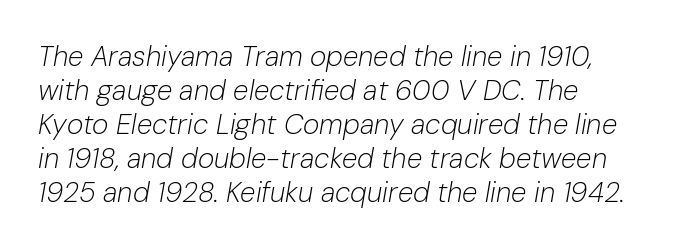
The image shows 28 px light type, italic (leaning right); set left-aligned, line spacing 1.21x, normal letter spacing, not underlined; low stroke contrast and a medium x-height.
